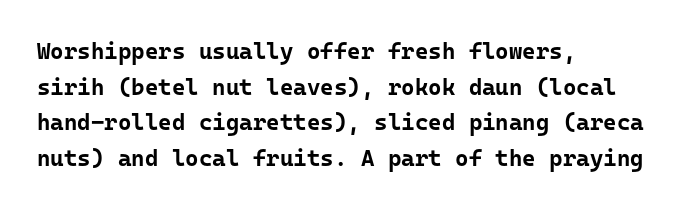
The image shows 23 px bold type, upright; set left-aligned, normal line spacing (1.55x), normal letter spacing, not underlined.
